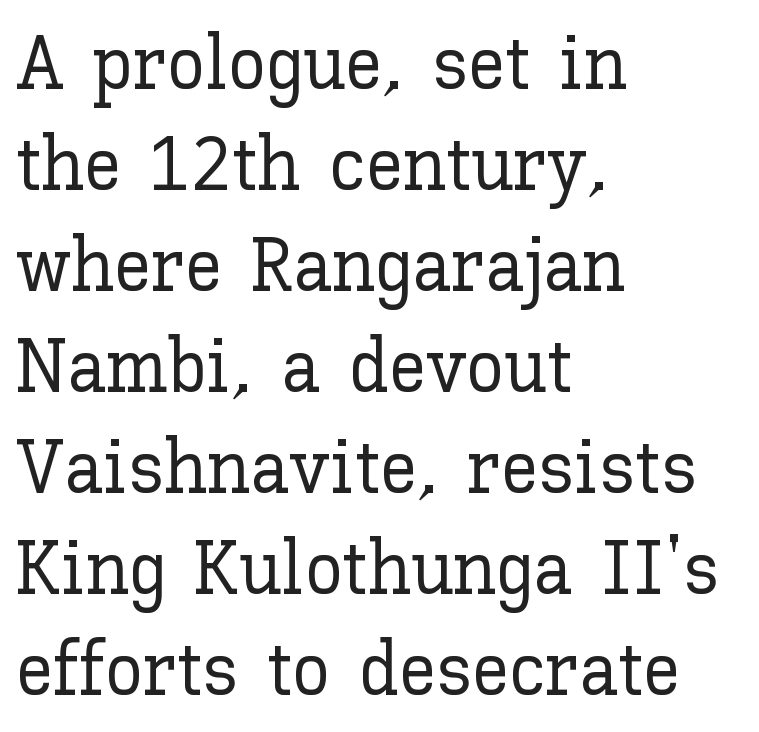
The image shows 76 px text type, upright; set left-aligned, normal line spacing (1.33x), normal letter spacing, not underlined; low stroke contrast and a medium x-height.
